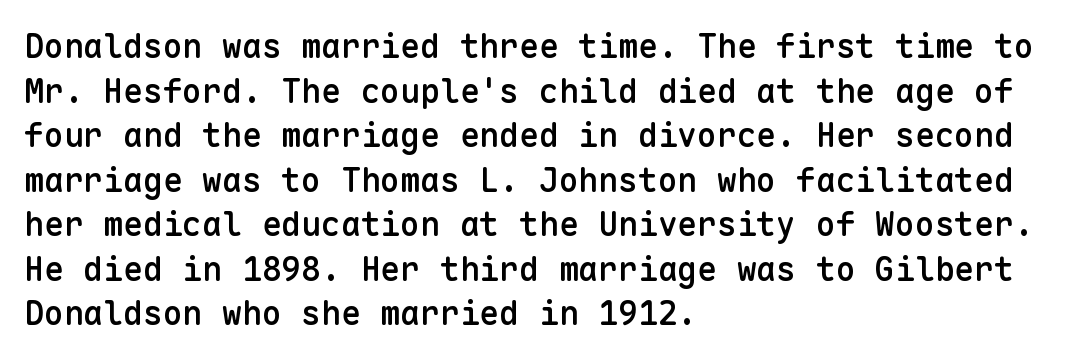
{"serif": "no", "italic": "no", "bold": "semi", "weight": "semibold", "width": "normal", "stroke_contrast": "low", "x_height": "medium", "monospaced": "yes", "underline": "no", "align": "left", "line_spacing": "normal", "line_spacing_ratio": 1.35, "letter_spacing": "normal", "letter_spacing_em": 0.0, "glyph_px": 33}
